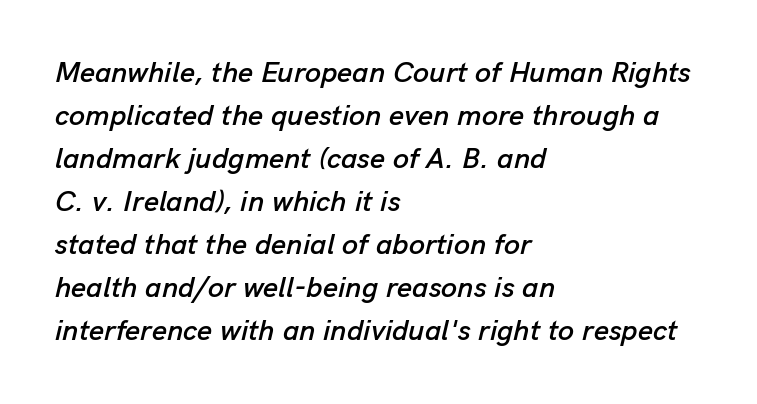
{"italic": "yes", "lean": "right", "slant_degrees": 13, "width": "normal", "stroke_contrast": "low", "x_height": "medium", "monospaced": "no", "underline": "no", "align": "left", "line_spacing": "normal", "line_spacing_ratio": 1.48, "letter_spacing": "normal", "letter_spacing_em": 0.0, "glyph_px": 29}
